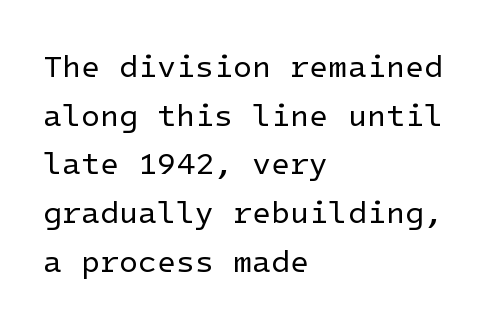
{"serif": "no", "italic": "no", "bold": "no", "weight": "regular", "width": "normal", "stroke_contrast": "low", "x_height": "medium", "underline": "no", "align": "left", "line_spacing": "normal", "line_spacing_ratio": 1.57, "letter_spacing": "normal", "letter_spacing_em": 0.0, "glyph_px": 31}
